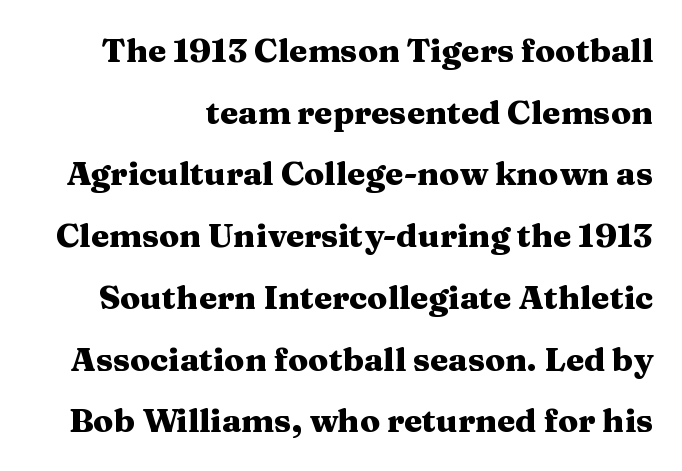
Q: Is the text bold? A: Yes.
Q: Is the text italic (slanted)? A: No, it is upright.
Q: Is the typeface a serif or a sans-serif typeface? A: Serif.
Q: Is the text underlined? A: No.
Q: Is the spacing between letters normal or unusually wide? A: Normal.
Q: Width (condensed, normal, or wide)? A: Wide.
Q: Stroke contrast? A: Medium.
Q: x-height? A: Medium.
Q: Monospaced? A: No.
